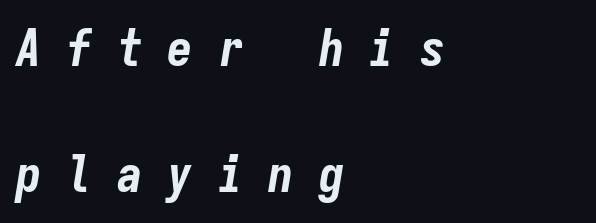
Q: Is the text bold? A: Yes.
Q: Is the text italic (slanted)? A: Yes, it leans right by about 9 degrees.
Q: Is the text underlined? A: No.
Q: How is the paragraph aligned? A: Left-aligned.
Q: Is the spacing between letters normal or unusually wide? A: Unusually wide.
Q: Is the spacing between lines tight, normal or loose? A: Loose.
Q: Width (condensed, normal, or wide)? A: Condensed.
Q: Stroke contrast? A: Low.
Q: x-height? A: Medium.
Q: Monospaced? A: Yes.
